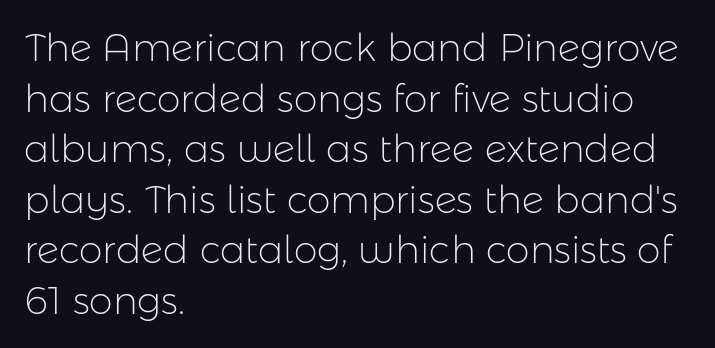
{"serif": "no", "italic": "no", "bold": "no", "weight": "light", "width": "normal", "stroke_contrast": "low", "x_height": "medium", "monospaced": "no", "underline": "no", "align": "left", "line_spacing": "normal", "line_spacing_ratio": 1.33, "letter_spacing": "normal", "letter_spacing_em": 0.0, "glyph_px": 38}
